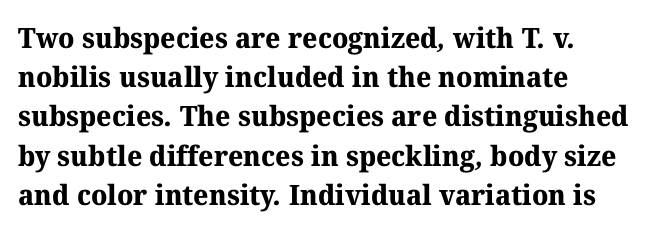
The image shows 28 px bold serif type; set normal line spacing (1.4x), normal letter spacing, not underlined; medium stroke contrast and a medium x-height.
